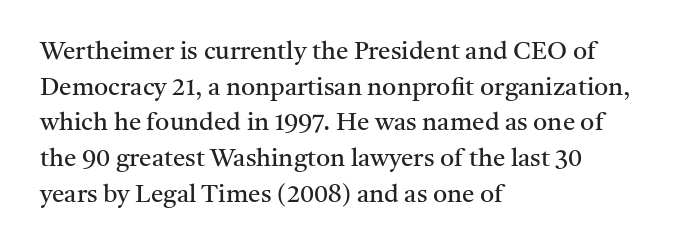
The image shows 25 px text type, upright; set left-aligned, normal line spacing (1.43x), normal letter spacing, not underlined.
